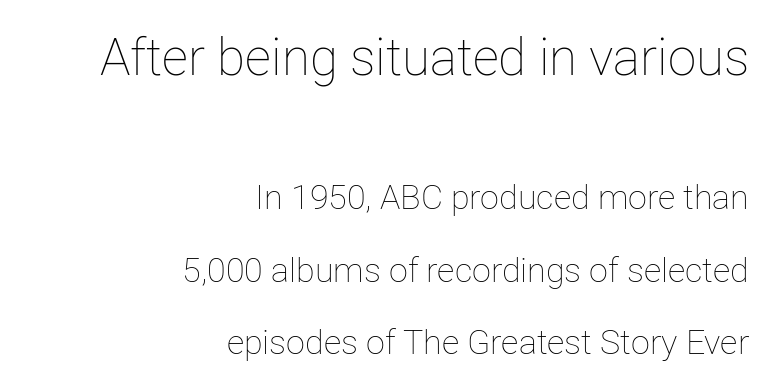
This rendering leaves character spacing at its baseline value. These glyphs show unthickened strokes, regular width or finer. These two chunks differ in scale, with the top chunk taking the larger measure. Underlining? Definitely not there.
